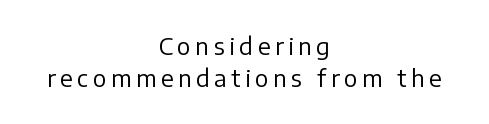
{"italic": "no", "bold": "no", "underline": "no", "align": "center", "line_spacing": "normal", "line_spacing_ratio": 1.39, "glyph_px": 23}
